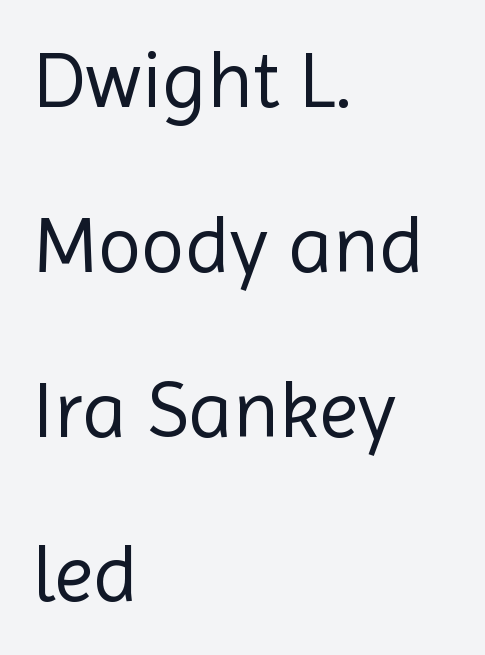
{"serif": "no", "italic": "no", "bold": "no", "weight": "regular", "width": "normal", "x_height": "medium", "monospaced": "no", "underline": "no", "align": "left", "line_spacing": "loose", "line_spacing_ratio": 2.06, "letter_spacing": "normal", "letter_spacing_em": 0.0, "glyph_px": 80}
